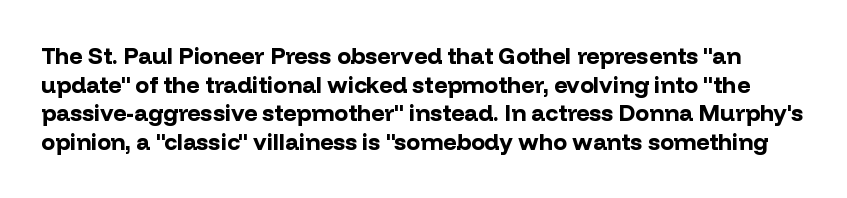
Anything drawn beneath the words? Only blank space. This sample keeps an unexceptional amount of space between lines. The letters are bold, with thick, heavy strokes. Words appear dense and cohesive because spacing is normal. Notice how the stems are strictly vertical — no italics here.
